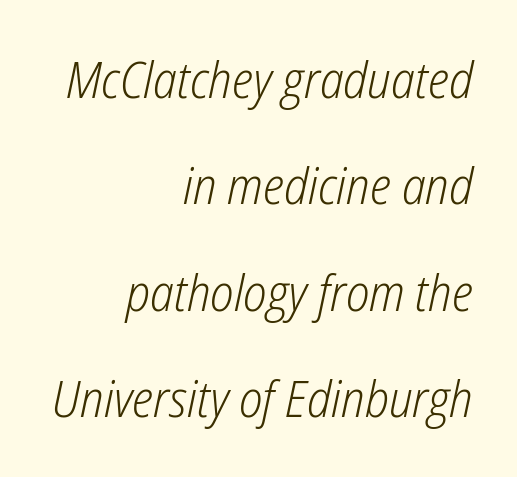
Q: Is the text bold? A: No.
Q: Is the text italic (slanted)? A: Yes, it leans right by about 12 degrees.
Q: Is the text underlined? A: No.
Q: How is the paragraph aligned? A: Right-aligned.
Q: Is the spacing between letters normal or unusually wide? A: Normal.
Q: Is the spacing between lines tight, normal or loose? A: Loose.
Q: Width (condensed, normal, or wide)? A: Condensed.
Q: Stroke contrast? A: Low.
Q: x-height? A: Medium.
Q: Monospaced? A: No.
